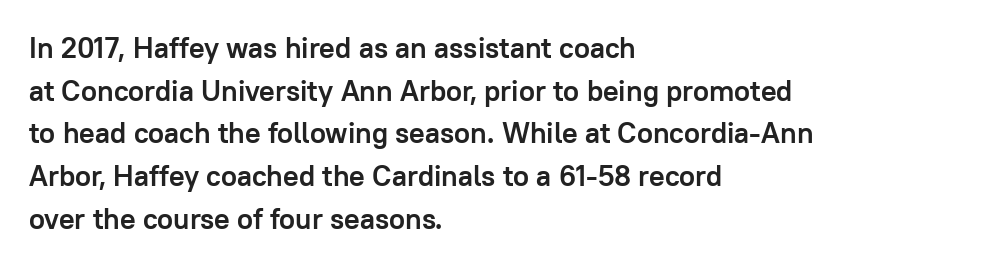
The image shows 29 px semibold sans-serif type, upright; set left-aligned, normal line spacing (1.47x), normal letter spacing, not underlined; low stroke contrast and a medium x-height.
